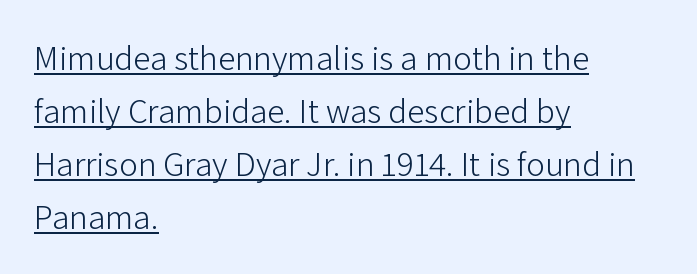
Weight: regular or lighter. Where is the straight margin? On the left. Here the designer chose a conventional face with non-uniform glyph widths. Quick note: not italic, upright. Quick note: interline space is typical. The font family rendered here belongs to the sans-serif group.
